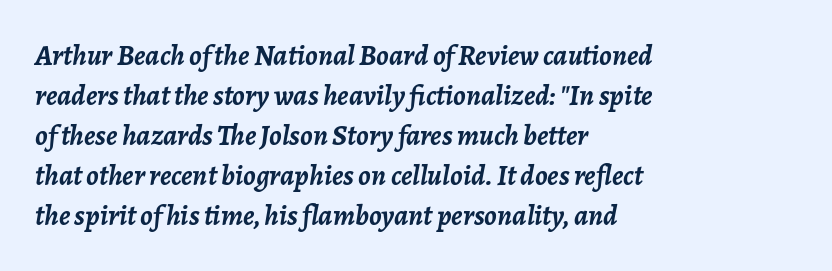
The image shows 29 px semibold type, italic (leaning right); set left-aligned, normal line spacing (1.38x), normal letter spacing, not underlined; low stroke contrast and a medium x-height.
